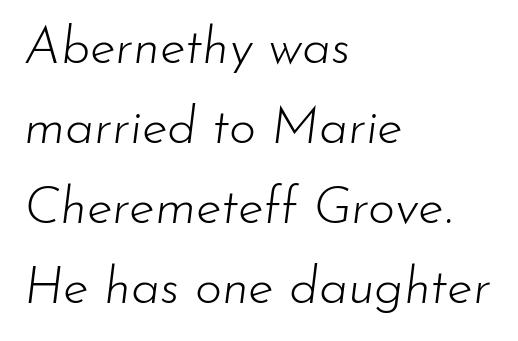
Ink coverage per letter is moderate at most. The rendering anchors every line to the left-hand side. A typesetter would call this proportional, since set widths differ per character. Nobody drew a line under any word here.
